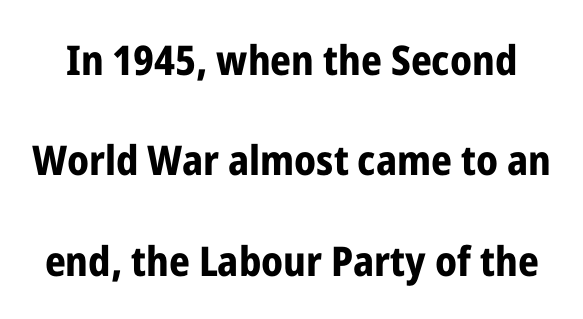
{"serif": "no", "italic": "no", "bold": "yes", "weight": "bold", "width": "condensed", "stroke_contrast": "low", "x_height": "medium", "monospaced": "no", "underline": "no", "line_spacing": "loose", "line_spacing_ratio": 2.45, "letter_spacing": "normal", "letter_spacing_em": 0.0, "glyph_px": 41}
